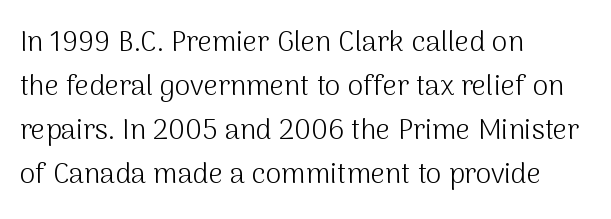
The image shows 28 px light sans-serif type, upright; set left-aligned, normal line spacing (1.57x), normal letter spacing, not underlined; medium stroke contrast and a medium x-height.
